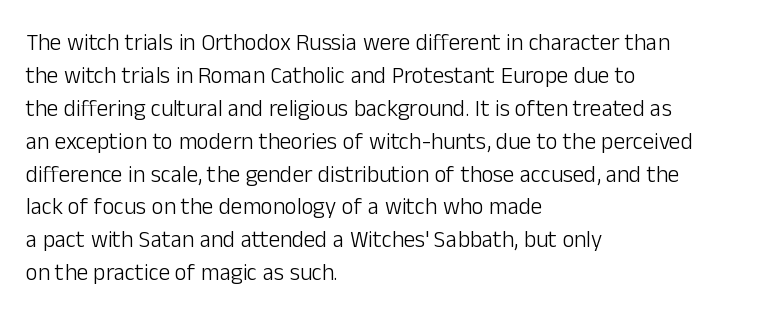
The image shows 23 px text type, upright; set left-aligned, normal line spacing (1.43x), normal letter spacing, not underlined.
